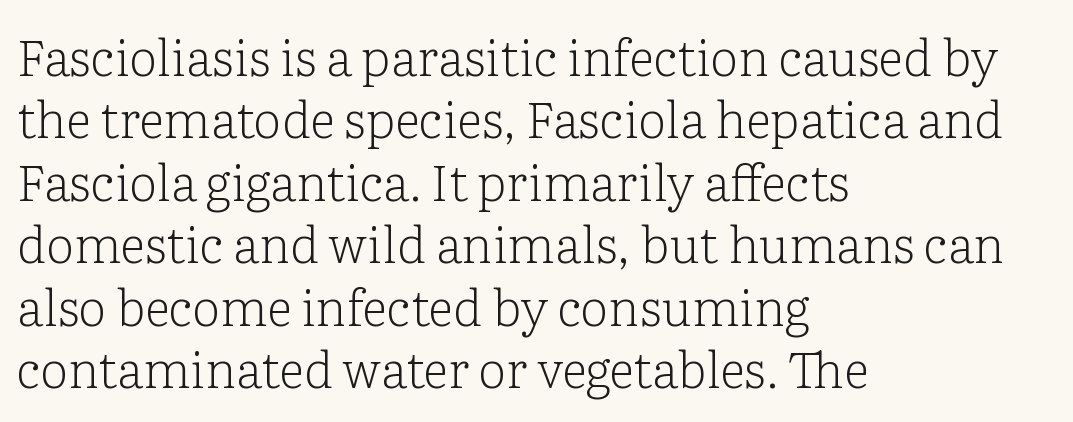
Q: Is the text bold? A: No.
Q: Is the text italic (slanted)? A: No, it is upright.
Q: Is the typeface a serif or a sans-serif typeface? A: Serif.
Q: Is the text underlined? A: No.
Q: How is the paragraph aligned? A: Left-aligned.
Q: Is the spacing between letters normal or unusually wide? A: Normal.
Q: Is the spacing between lines tight, normal or loose? A: Normal.
Q: Width (condensed, normal, or wide)? A: Normal.
Q: Stroke contrast? A: Low.
Q: x-height? A: Medium.
Q: Monospaced? A: No.
